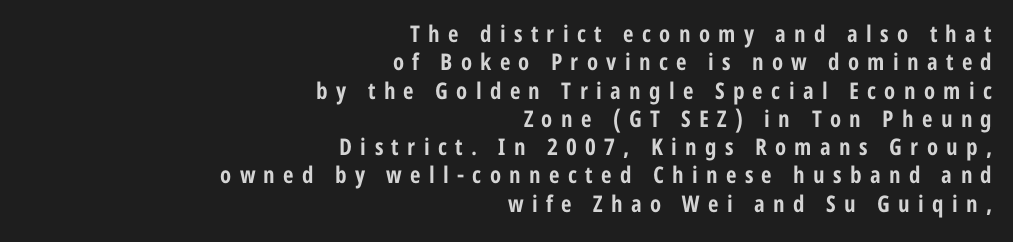
{"italic": "no", "bold": "yes", "underline": "no", "align": "right", "line_spacing_ratio": 1.23, "letter_spacing": "wide", "letter_spacing_em": 0.36, "glyph_px": 23}
